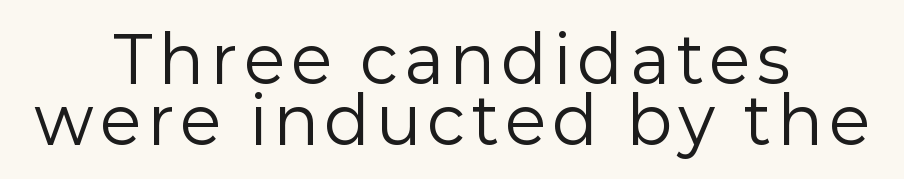
{"serif": "no", "italic": "no", "bold": "no", "weight": "regular", "width": "normal", "stroke_contrast": "low", "x_height": "medium", "monospaced": "no", "underline": "no", "align": "center", "line_spacing": "tight", "line_spacing_ratio": 0.95, "glyph_px": 64}
